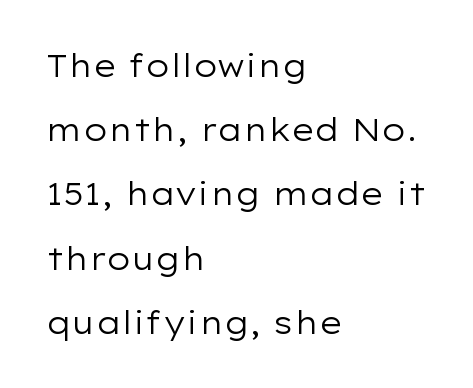
{"serif": "no", "italic": "no", "bold": "no", "weight": "regular", "width": "wide", "stroke_contrast": "low", "x_height": "medium", "monospaced": "no", "underline": "no", "align": "left", "line_spacing": "loose", "line_spacing_ratio": 2.07, "letter_spacing": "normal", "letter_spacing_em": 0.0, "glyph_px": 31}
